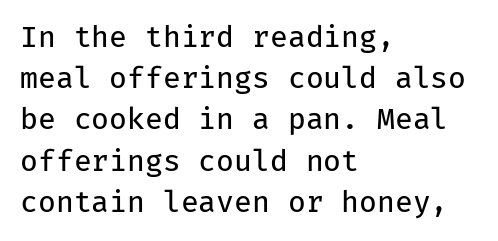
Q: Is the text bold? A: No.
Q: Is the text italic (slanted)? A: No, it is upright.
Q: Is the typeface a serif or a sans-serif typeface? A: Sans-serif.
Q: Is the text underlined? A: No.
Q: How is the paragraph aligned? A: Left-aligned.
Q: Is the spacing between letters normal or unusually wide? A: Normal.
Q: Is the spacing between lines tight, normal or loose? A: Normal.
Q: Width (condensed, normal, or wide)? A: Normal.
Q: Stroke contrast? A: Low.
Q: x-height? A: Medium.
Q: Monospaced? A: Yes.
